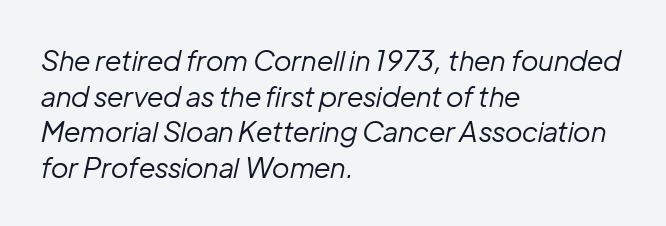
How are the letters spaced? Ordinarily, with no added tracking. Slant detected: the letters are inclined. Layout note: lines flush left. Normally led — the rows are evenly, conventionally spaced.
